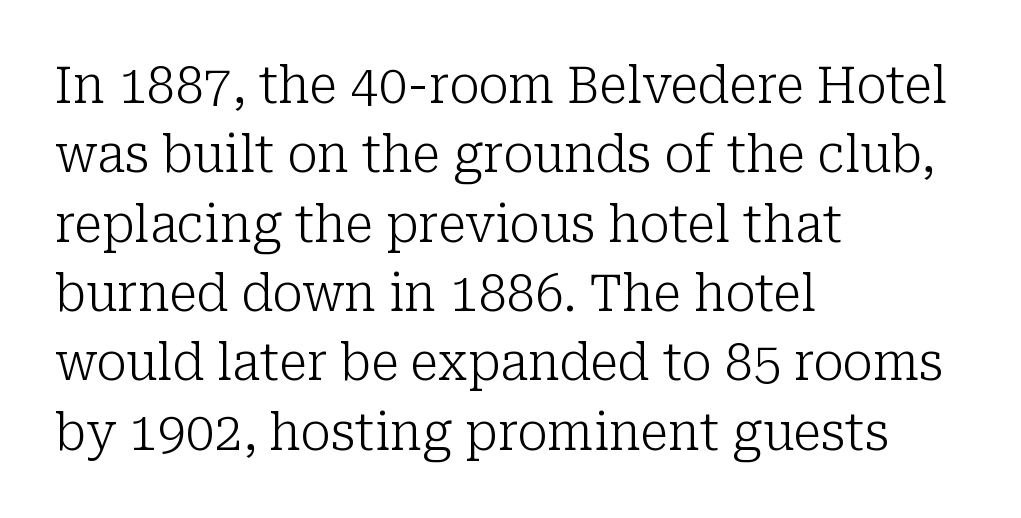
The horizontal fit of the characters is conventional and even. The lettering stays uniformly vertical, giving the passage a roman look. This reads as an unemphasized weight, regular at the heaviest. Regarding leading, the lines here are spaced in the standard way. Type without underlining. The ragged edge is on the right, which tells us the setting is flush left.
